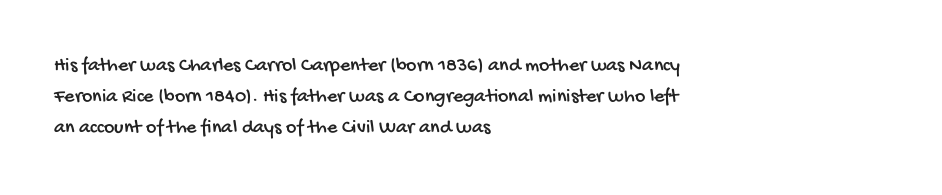
Q: Is the text underlined? A: No.
Q: How is the paragraph aligned? A: Left-aligned.
Q: Is the spacing between letters normal or unusually wide? A: Normal.
Q: Is the spacing between lines tight, normal or loose? A: Normal.
